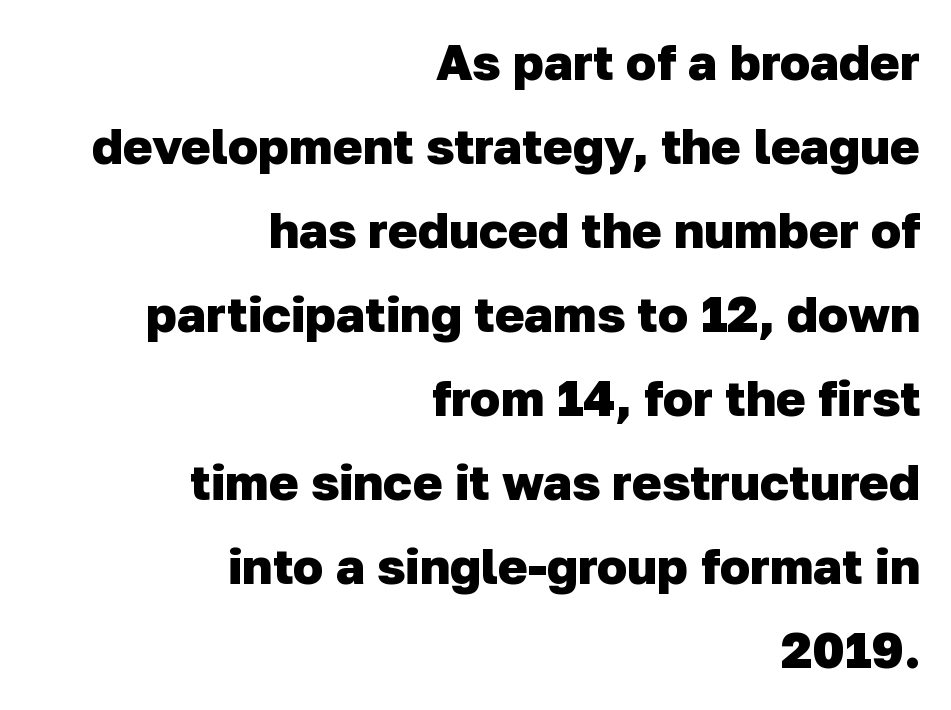
Looks like regular typesetting: each glyph gets only the width it needs. Nobody drew a line under any word here. Reading down the column, the eye jumps a familiar distance to each next line. In CSS terms this would be text-align: right. The rendering uses a bold face; every stroke is thick and dark.
